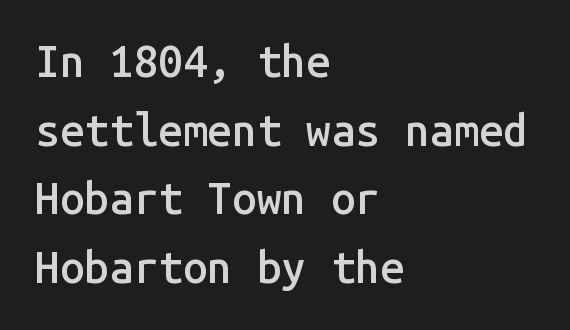
The glyphs have the mass of a demibold cut, below bold. The letters carry no serifs — their stems end cleanly without finishing strokes. Summary of vertical rhythm: regular, with standard interline spacing. These lines are set flush left with a ragged right edge. The rendering keeps characters at their native spacing.
